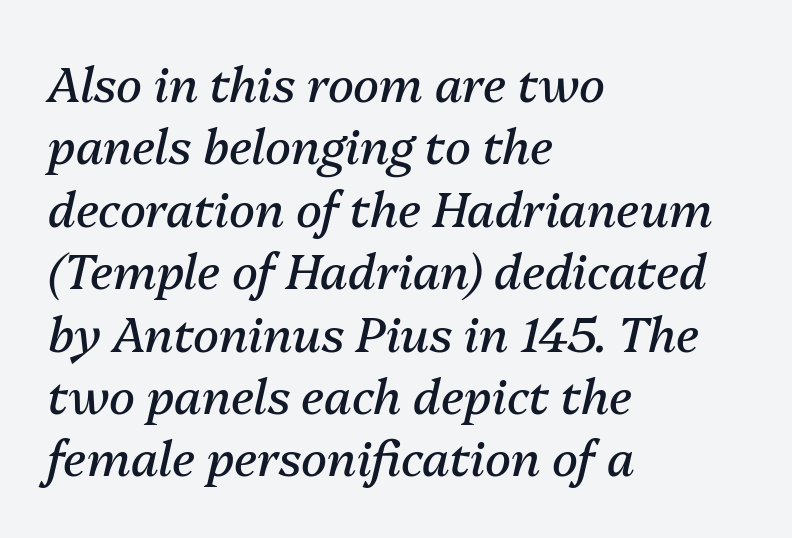
The image shows 48 px regular-weight type, italic (leaning right); set left-aligned, normal line spacing (1.3x), normal letter spacing, not underlined; medium stroke contrast and a medium x-height.
